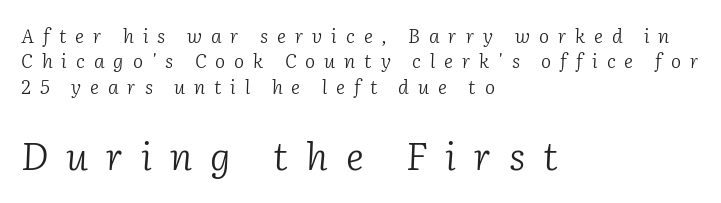
{"serif": "yes", "italic": "yes", "lean": "right", "slant_degrees": 2, "bold": "no", "weight": "light", "width": "normal", "stroke_contrast": "low", "x_height": "medium", "monospaced": "no", "underline": "no", "align": "left", "line_spacing": "normal", "line_spacing_ratio": 1.33, "letter_spacing": "wide", "letter_spacing_em": 0.47, "larger_block": "second", "size_ratio": 2.0, "glyph_px": 38}
